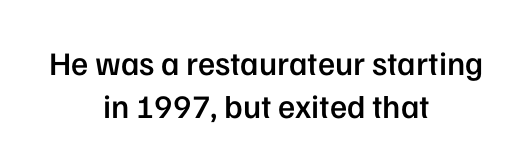
The image shows 33 px semibold sans-serif type, upright; set centered, normal line spacing (1.29x), normal letter spacing, not underlined; low stroke contrast and a medium x-height.
